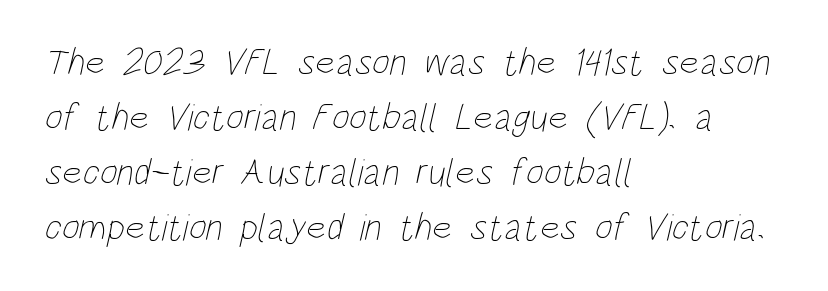
Bold? No — there's no thickening of the strokes. Rows of type keep a routine distance in the vertical direction. Default kerning and tracking; the words read as compact shapes. Varying glyph widths throughout — classic text-font behaviour. Letters rest on an invisible, unmarked baseline. The typesetter chose a ragged-right arrangement here.
